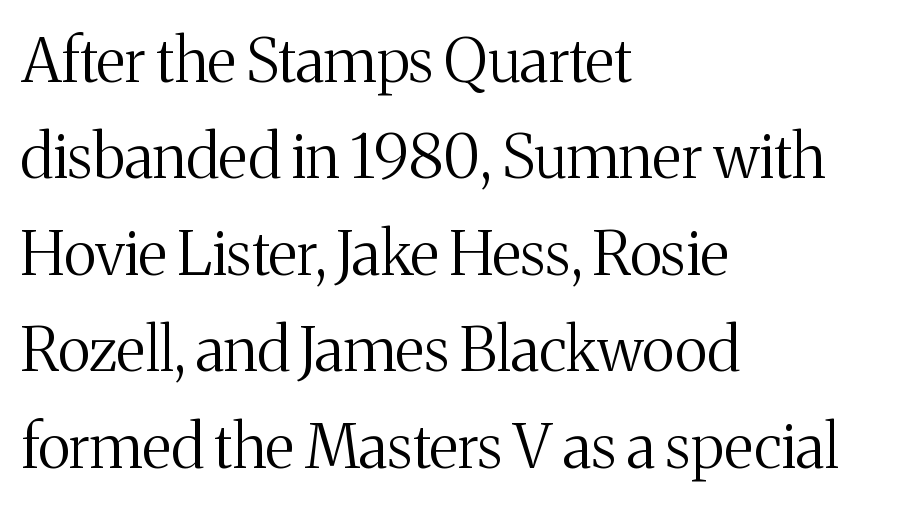
{"serif": "yes", "italic": "no", "bold": "no", "weight": "regular", "width": "normal", "stroke_contrast": "medium", "x_height": "medium", "monospaced": "no", "underline": "no", "align": "left", "line_spacing": "normal", "line_spacing_ratio": 1.58, "letter_spacing": "normal", "letter_spacing_em": 0.0, "glyph_px": 61}
